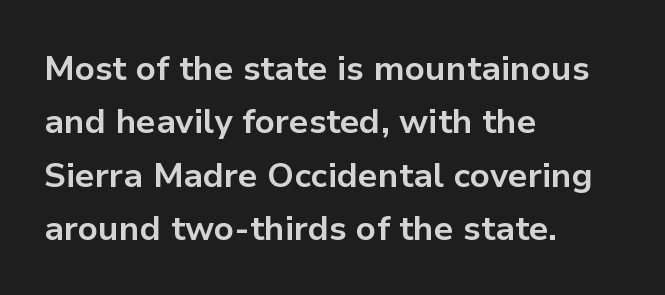
The image shows 34 px bold sans-serif type, upright; set left-aligned, normal line spacing (1.57x), normal letter spacing, not underlined; low stroke contrast and a medium x-height.
